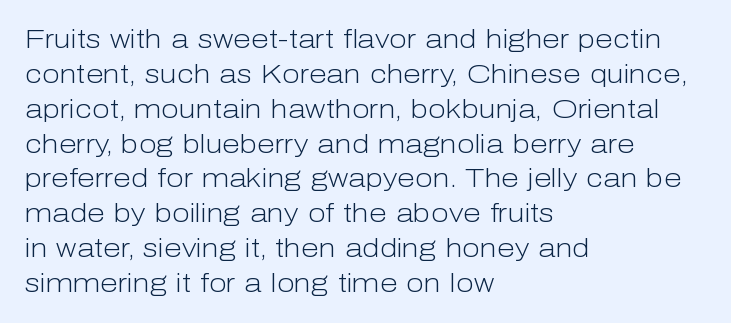
The image shows 26 px text type, upright; set left-aligned, normal line spacing (1.34x), normal letter spacing, not underlined.
